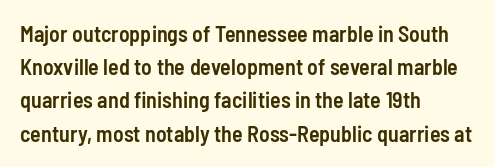
The image shows 22 px text type, upright; set left-aligned, normal line spacing (1.51x), normal letter spacing, not underlined.
